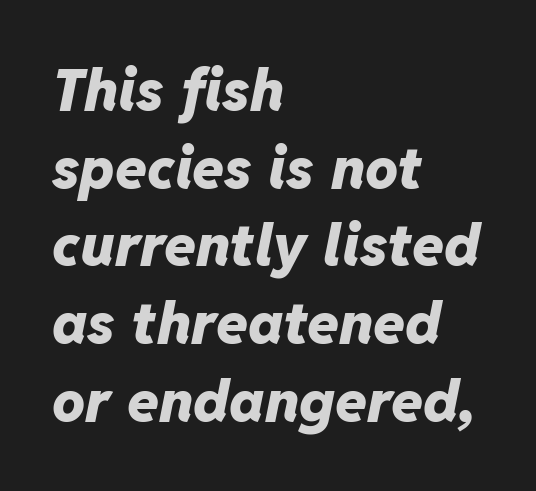
Italic: yes, the glyphs are oblique. Regarding leading, the lines here are spaced in the standard way. Reading down the block, your eye returns to a fixed left position each line. Descenders are the only things crossing below the line. Each letter keeps its own natural width here, so spacing adapts to shape.
